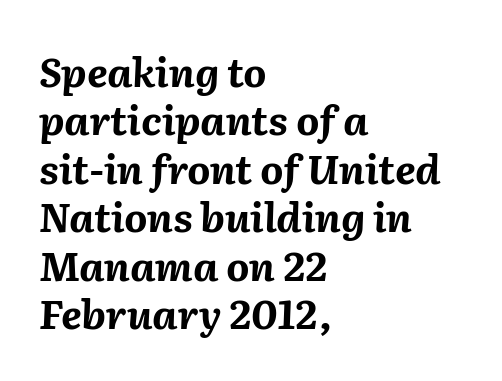
The image shows 40 px bold type, italic (leaning right); set left-aligned, line spacing 1.21x, normal letter spacing, not underlined; medium stroke contrast and a medium x-height.
